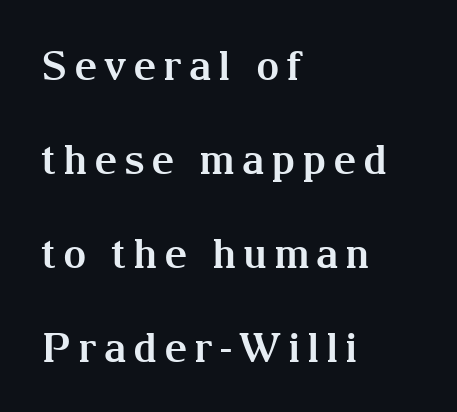
The image shows 41 px bold serif type, upright; set left-aligned, loose line spacing (2.29x), not underlined; medium stroke contrast and a medium x-height.
